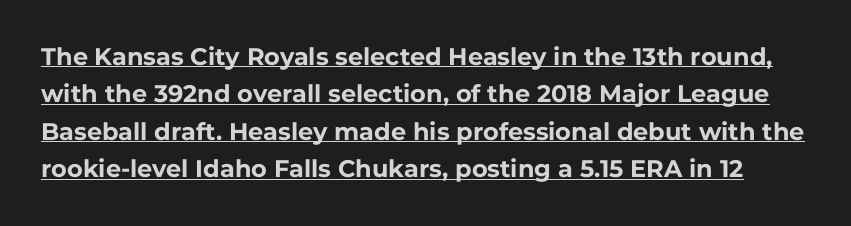
In terms of letterspacing, this is plain default setting. Honestly, the underline is the first thing you notice here. Leading: standard. Posture: upright roman.
